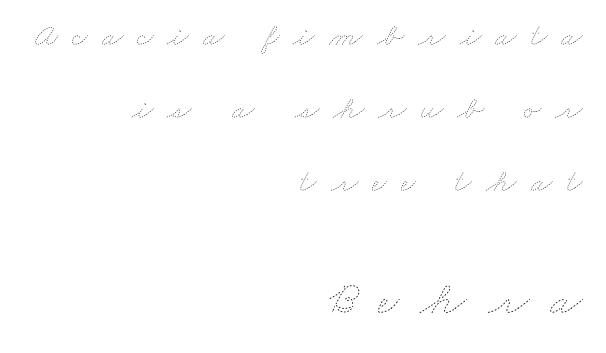
Q: Is the text bold? A: No.
Q: Is the text underlined? A: No.
Q: How is the paragraph aligned? A: Right-aligned.
Q: Is the spacing between letters normal or unusually wide? A: Unusually wide.
Q: Is the spacing between lines tight, normal or loose? A: Loose.
Q: Which block of text is set in a larger size, the first (top) or the second (bottom)? A: The second (bottom) one.
Q: Width (condensed, normal, or wide)? A: Wide.
Q: Stroke contrast? A: Low.
Q: x-height? A: Small.
Q: Monospaced? A: No.
